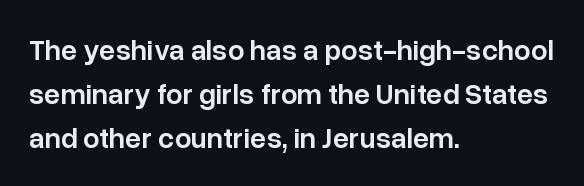
The image shows 29 px semibold sans-serif type, upright; set left-aligned, normal line spacing (1.52x), normal letter spacing, not underlined; low stroke contrast and a medium x-height.
